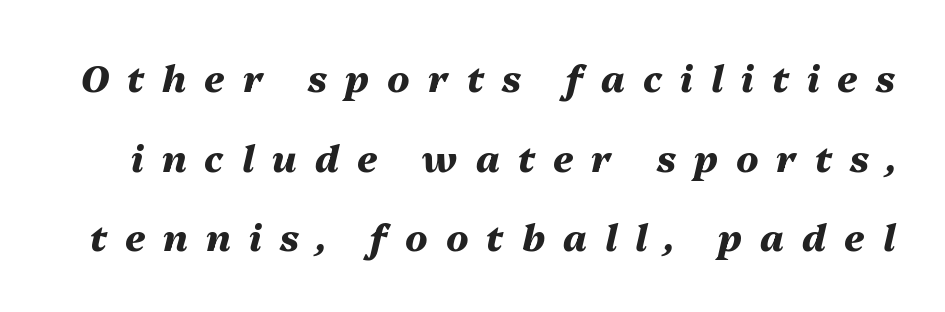
Notice the wide empty band between every row — that's loose leading. Beneath every word, the page is bare. Does extra space separate the letters? Yes, quite a lot of it. The face used here is proportionally spaced, like ordinary book or web type.
